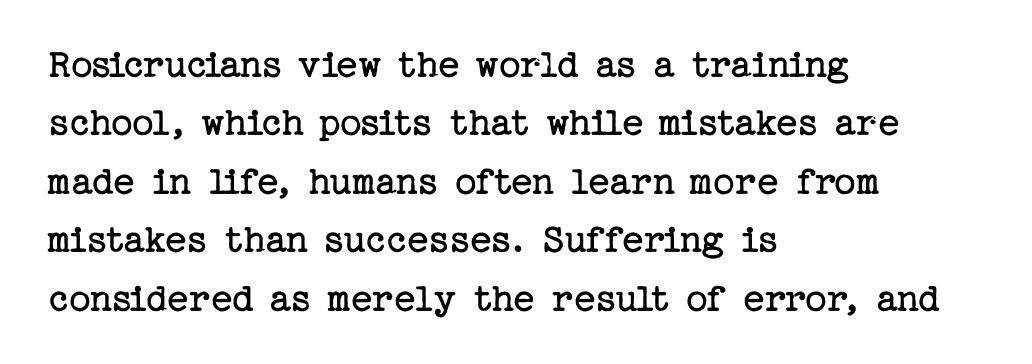
Q: Is the text bold? A: No.
Q: Is the text italic (slanted)? A: No, it is upright.
Q: Is the typeface a serif or a sans-serif typeface? A: Serif.
Q: Is the text underlined? A: No.
Q: How is the paragraph aligned? A: Left-aligned.
Q: Is the spacing between letters normal or unusually wide? A: Normal.
Q: Is the spacing between lines tight, normal or loose? A: Normal.
Q: Width (condensed, normal, or wide)? A: Normal.
Q: Stroke contrast? A: Low.
Q: x-height? A: Medium.
